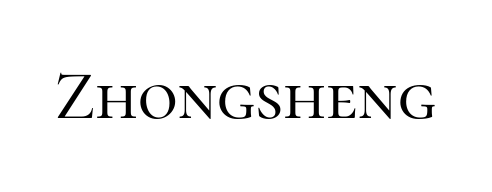
The image shows 69 px serif type, upright; set normal letter spacing, not underlined; high stroke contrast and a medium x-height.
